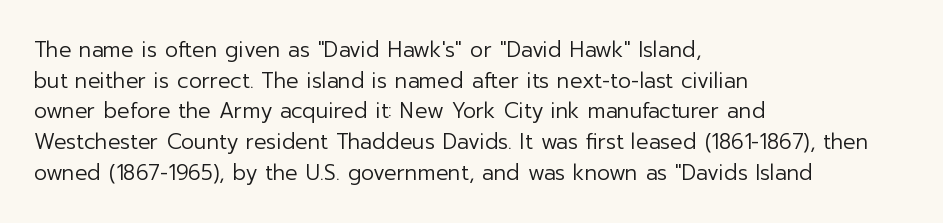
Q: Is the text bold? A: No.
Q: Is the text italic (slanted)? A: No, it is upright.
Q: Is the text underlined? A: No.
Q: How is the paragraph aligned? A: Left-aligned.
Q: Is the spacing between letters normal or unusually wide? A: Normal.
Q: Is the spacing between lines tight, normal or loose? A: Normal.
